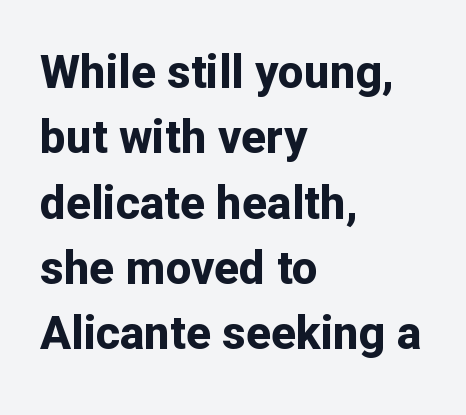
Q: Is the text bold? A: Yes.
Q: Is the text italic (slanted)? A: No, it is upright.
Q: Is the typeface a serif or a sans-serif typeface? A: Sans-serif.
Q: Is the text underlined? A: No.
Q: How is the paragraph aligned? A: Left-aligned.
Q: Is the spacing between letters normal or unusually wide? A: Normal.
Q: Is the spacing between lines tight, normal or loose? A: Normal.
Q: Width (condensed, normal, or wide)? A: Normal.
Q: Stroke contrast? A: Low.
Q: x-height? A: Medium.
Q: Monospaced? A: No.
